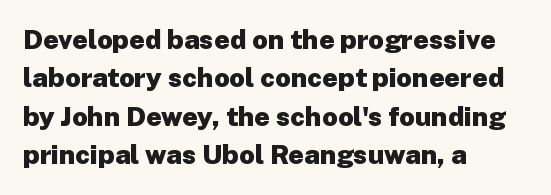
{"italic": "no", "bold": "yes", "underline": "no", "align": "left", "line_spacing": "normal", "line_spacing_ratio": 1.42, "letter_spacing": "normal", "letter_spacing_em": 0.0, "glyph_px": 27}
